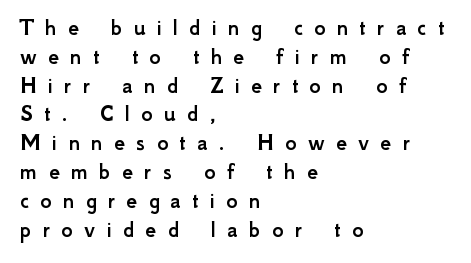
Q: Is the text italic (slanted)? A: No, it is upright.
Q: Is the text underlined? A: No.
Q: How is the paragraph aligned? A: Left-aligned.
Q: Is the spacing between letters normal or unusually wide? A: Unusually wide.
